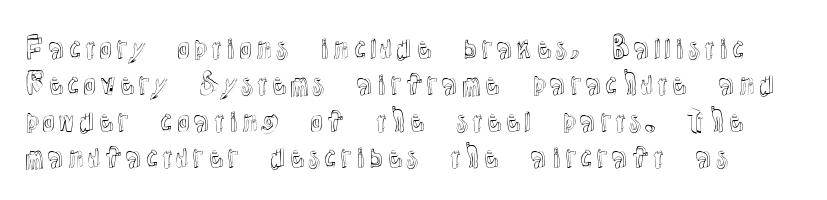
Short note: letters normally spaced. Interline gaps are of average width in this sample. Do the characters align in a grid? No, the font is proportional. Unlike italic type, these characters show no tilt at all. Descender tails drop into unmarked territory.
